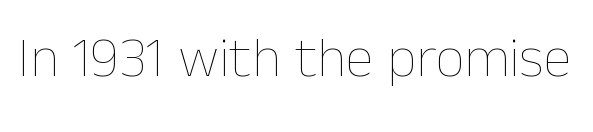
The image shows 57 px thin type, upright; set normal letter spacing, not underlined; low stroke contrast and a medium x-height.
